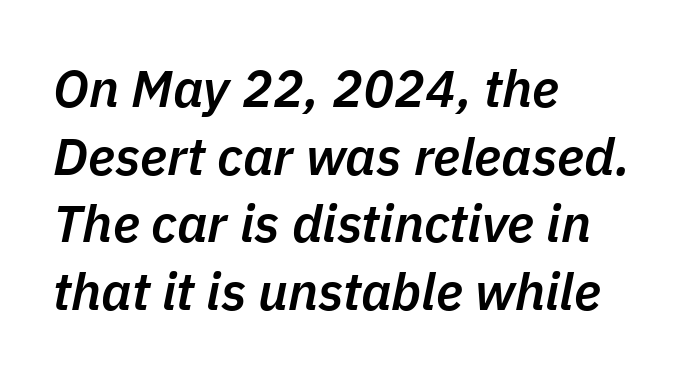
Q: Is the text bold? A: Semi-bold.
Q: Is the text italic (slanted)? A: Yes, it leans right by about 11 degrees.
Q: Is the text underlined? A: No.
Q: How is the paragraph aligned? A: Left-aligned.
Q: Is the spacing between letters normal or unusually wide? A: Normal.
Q: Is the spacing between lines tight, normal or loose? A: Normal.
Q: Width (condensed, normal, or wide)? A: Normal.
Q: Stroke contrast? A: Low.
Q: x-height? A: Medium.
Q: Monospaced? A: No.
